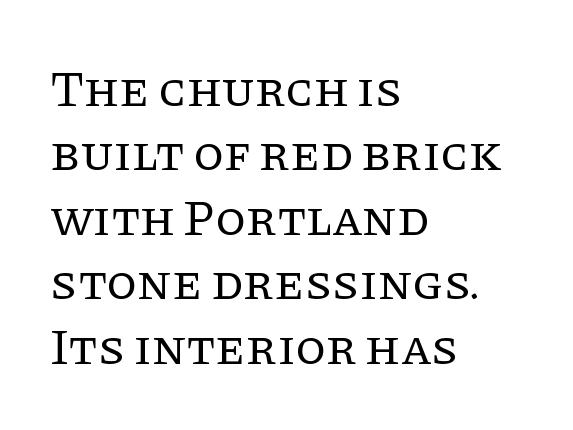
{"serif": "yes", "italic": "no", "bold": "no", "weight": "regular", "width": "normal", "stroke_contrast": "low", "x_height": "large", "monospaced": "no", "underline": "no", "align": "left", "line_spacing": "normal", "line_spacing_ratio": 1.29, "letter_spacing": "normal", "letter_spacing_em": 0.0, "glyph_px": 50}
